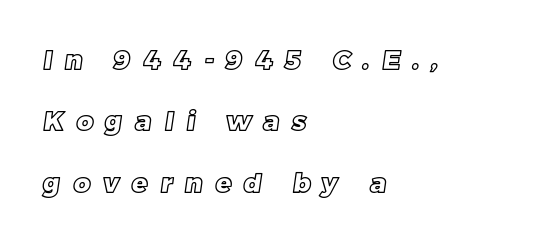
The image shows 26 px text type; set left-aligned, loose line spacing (2.36x), unusually wide letter spacing (+0.49 em), not underlined.
